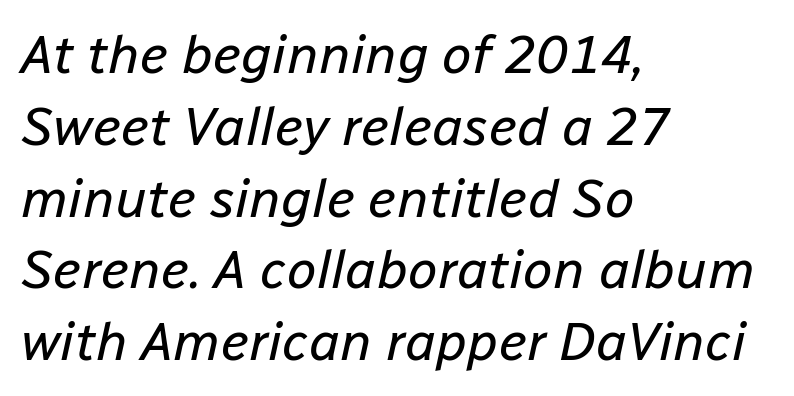
{"italic": "yes", "lean": "right", "slant_degrees": 12, "bold": "no", "weight": "regular", "width": "normal", "stroke_contrast": "low", "x_height": "medium", "monospaced": "no", "underline": "no", "align": "left", "line_spacing": "normal", "line_spacing_ratio": 1.33, "letter_spacing": "normal", "letter_spacing_em": 0.0, "glyph_px": 54}
